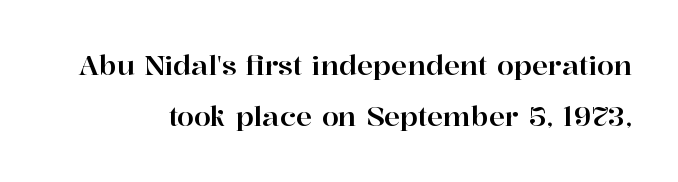
Q: Is the text italic (slanted)? A: No, it is upright.
Q: Is the text underlined? A: No.
Q: Is the spacing between letters normal or unusually wide? A: Normal.
